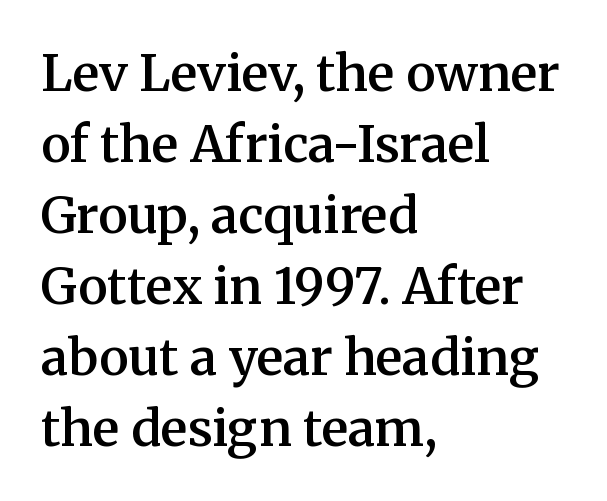
{"serif": "yes", "italic": "no", "bold": "semi", "weight": "semibold", "width": "normal", "stroke_contrast": "medium", "x_height": "medium", "monospaced": "no", "underline": "no", "align": "left", "line_spacing": "normal", "line_spacing_ratio": 1.42, "letter_spacing": "normal", "letter_spacing_em": 0.0, "glyph_px": 50}
